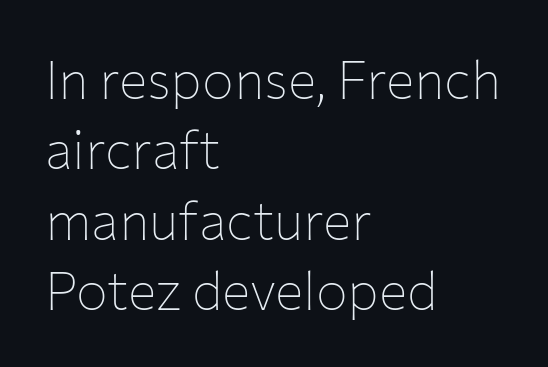
The image shows 53 px thin sans-serif type, upright; set left-aligned, normal line spacing (1.33x), normal letter spacing, not underlined; low stroke contrast and a medium x-height.
